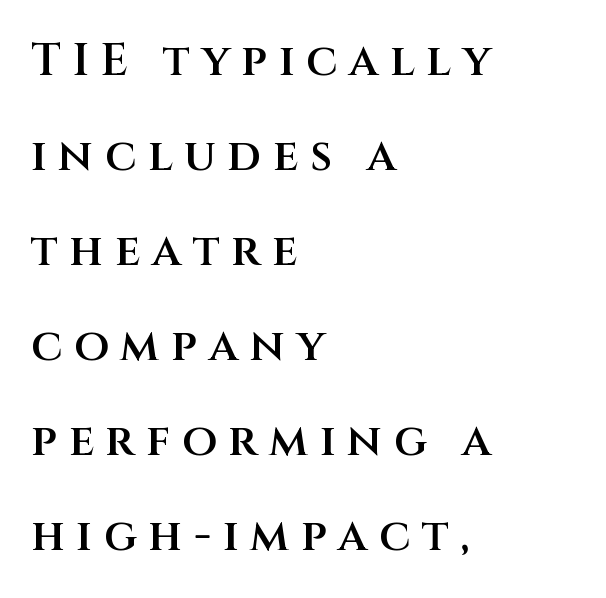
Q: Is the text bold? A: Semi-bold.
Q: Is the text italic (slanted)? A: No, it is upright.
Q: Is the typeface a serif or a sans-serif typeface? A: Sans-serif.
Q: Is the text underlined? A: No.
Q: How is the paragraph aligned? A: Left-aligned.
Q: Is the spacing between letters normal or unusually wide? A: Unusually wide.
Q: Is the spacing between lines tight, normal or loose? A: Loose.
Q: Width (condensed, normal, or wide)? A: Normal.
Q: Stroke contrast? A: Medium.
Q: x-height? A: Large.
Q: Monospaced? A: No.
